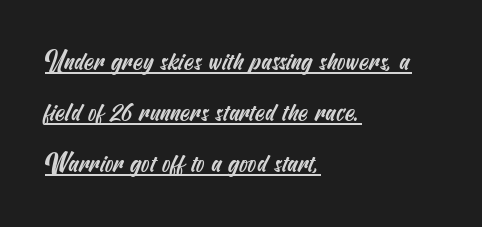
Notice how the passage keeps a crisp vertical edge on the left only. Horizontal bands of white between lines are thick stripes. Letter spacing: default. Quick note: underline on.
